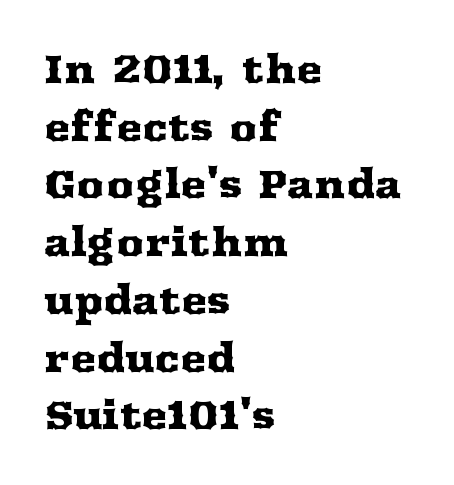
The image shows 39 px wide serif type, upright; set left-aligned, normal line spacing (1.48x), normal letter spacing, not underlined; medium stroke contrast and a medium x-height.
